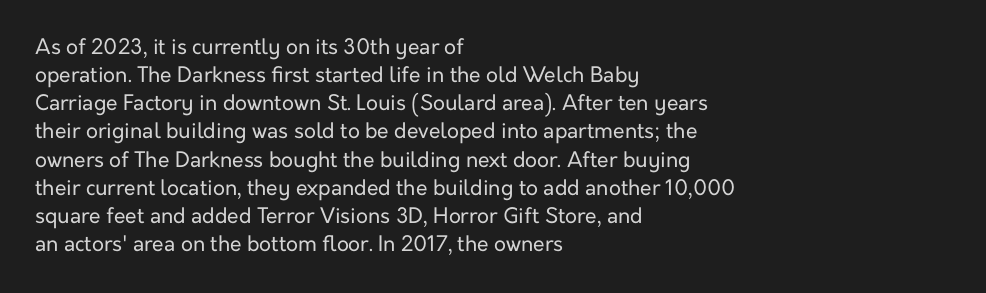
Visually the block forms a straight wall on the left and a jagged coastline on the right. Style check: upright. Bold? No — there's no thickening of the strokes. Notice how descenders clear the ascenders below comfortably — that's standard leading. Each word holds together tightly as a unit, with standard inter-letter gaps.
